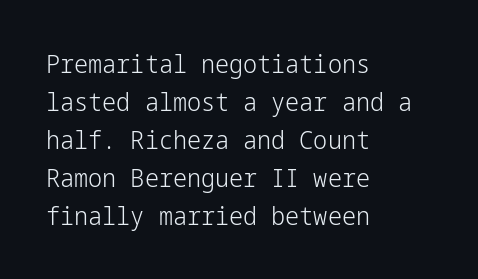
{"italic": "no", "bold": "no", "underline": "no", "align": "left", "line_spacing": "normal", "line_spacing_ratio": 1.52, "letter_spacing": "normal", "letter_spacing_em": 0.0, "glyph_px": 25}
